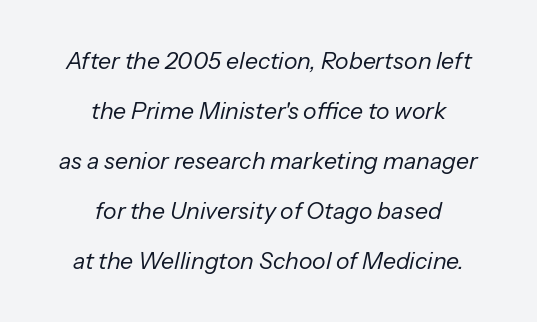
Q: Is the text bold? A: No.
Q: Is the text italic (slanted)? A: Yes, it leans right by about 13 degrees.
Q: Is the text underlined? A: No.
Q: How is the paragraph aligned? A: Centered.
Q: Is the spacing between letters normal or unusually wide? A: Normal.
Q: Is the spacing between lines tight, normal or loose? A: Loose.
